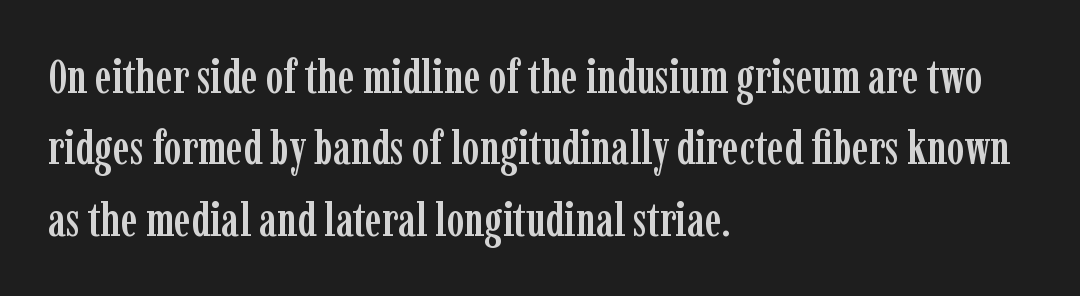
The image shows 47 px condensed serif type, upright; set left-aligned, normal line spacing (1.52x), normal letter spacing, not underlined; low stroke contrast and a medium x-height.
